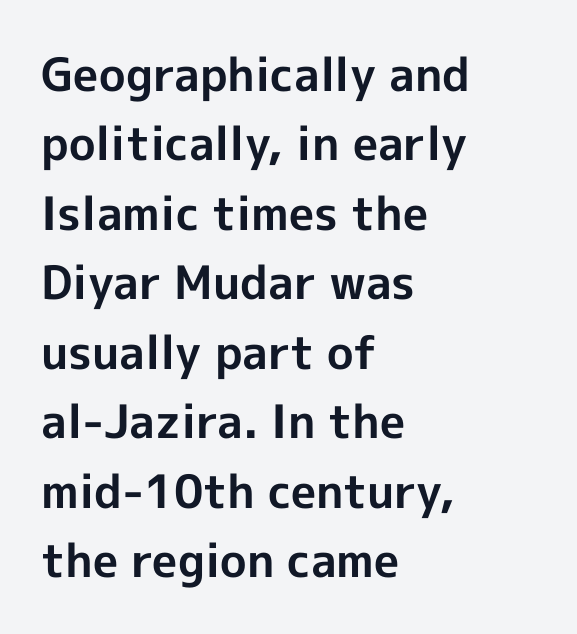
{"serif": "no", "italic": "no", "bold": "yes", "weight": "bold", "width": "normal", "x_height": "medium", "monospaced": "no", "underline": "no", "align": "left", "line_spacing": "normal", "line_spacing_ratio": 1.51, "letter_spacing": "normal", "letter_spacing_em": 0.0, "glyph_px": 46}
